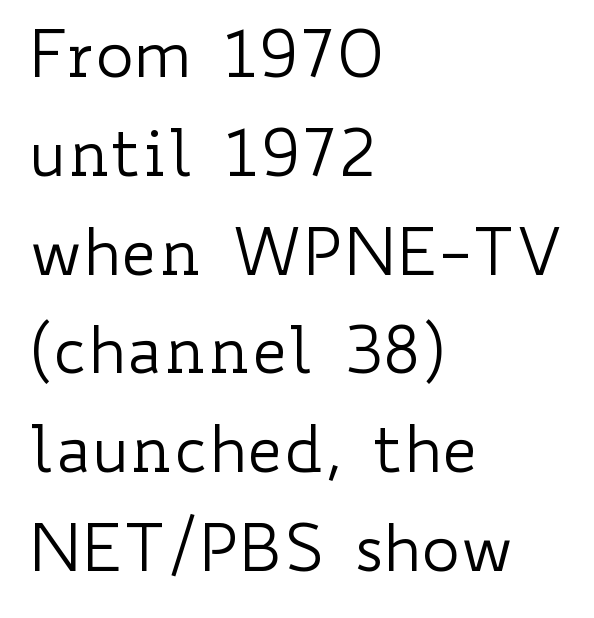
{"italic": "no", "bold": "no", "weight": "regular", "width": "wide", "stroke_contrast": "low", "x_height": "small", "monospaced": "no", "underline": "no", "align": "left", "line_spacing": "normal", "line_spacing_ratio": 1.52, "letter_spacing": "normal", "letter_spacing_em": 0.0, "glyph_px": 65}
